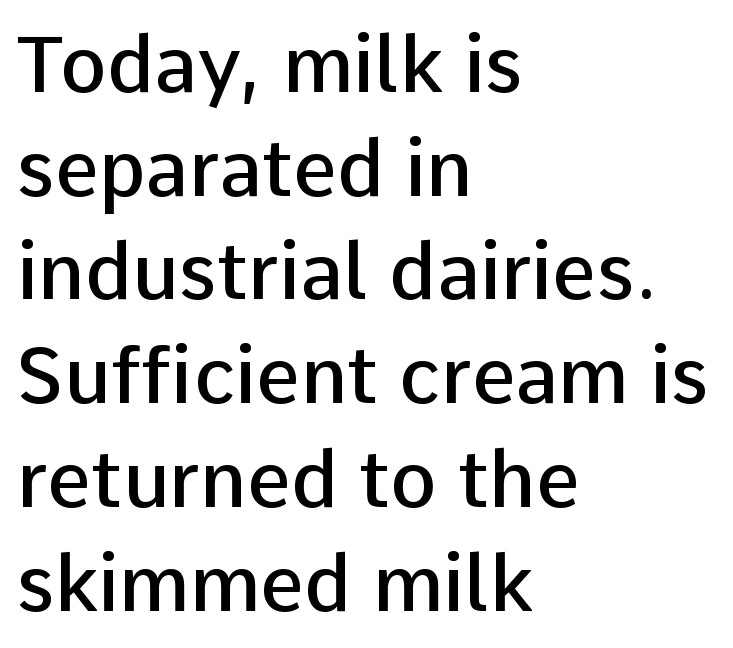
The image shows 78 px semibold sans-serif type, upright; set left-aligned, normal line spacing (1.33x), normal letter spacing, not underlined; low stroke contrast and a medium x-height.
